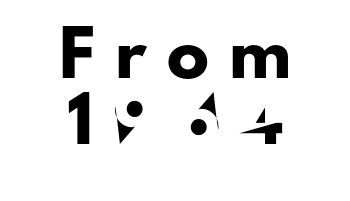
The image shows 42 px sans-serif type, upright; set normal line spacing (1.57x), unusually wide letter spacing (+0.49 em), not underlined; low stroke contrast and a small x-height.
